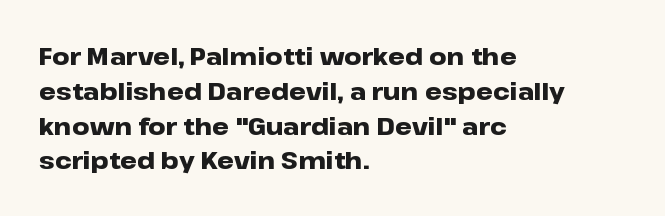
Q: Is the text bold? A: Yes.
Q: Is the text italic (slanted)? A: No, it is upright.
Q: Is the text underlined? A: No.
Q: How is the paragraph aligned? A: Left-aligned.
Q: Is the spacing between letters normal or unusually wide? A: Normal.
Q: Is the spacing between lines tight, normal or loose? A: Normal.
